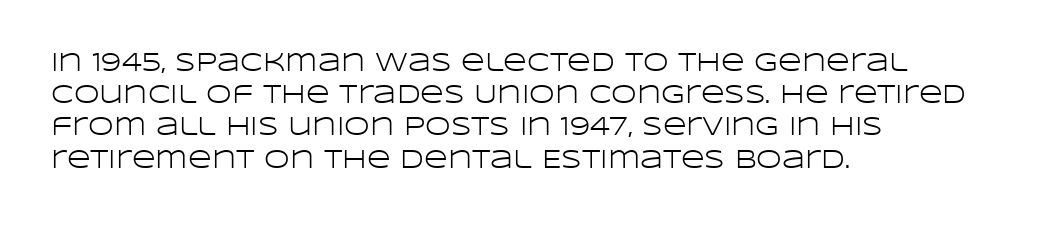
{"italic": "no", "bold": "no", "underline": "no", "align": "left", "line_spacing_ratio": 1.24, "letter_spacing": "normal", "letter_spacing_em": 0.0, "glyph_px": 26}
